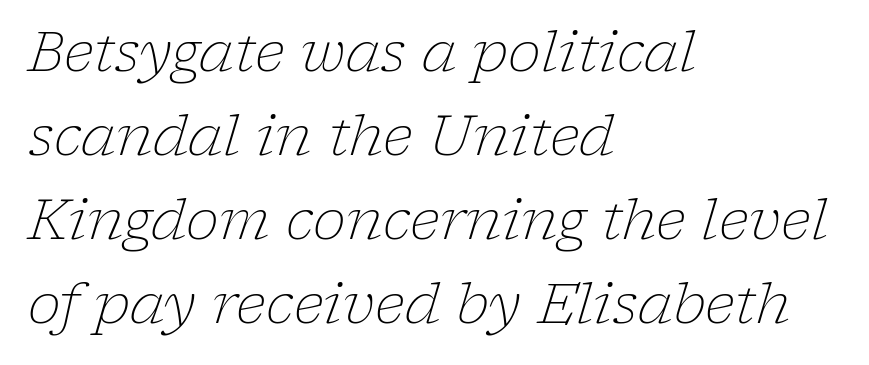
The image shows 56 px light serif type, italic (leaning right); set left-aligned, normal line spacing (1.5x), normal letter spacing, not underlined; low stroke contrast and a medium x-height.
